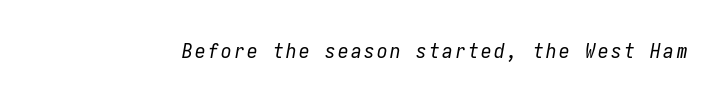
The image shows 21 px text type, italic (leaning right); set not underlined.
